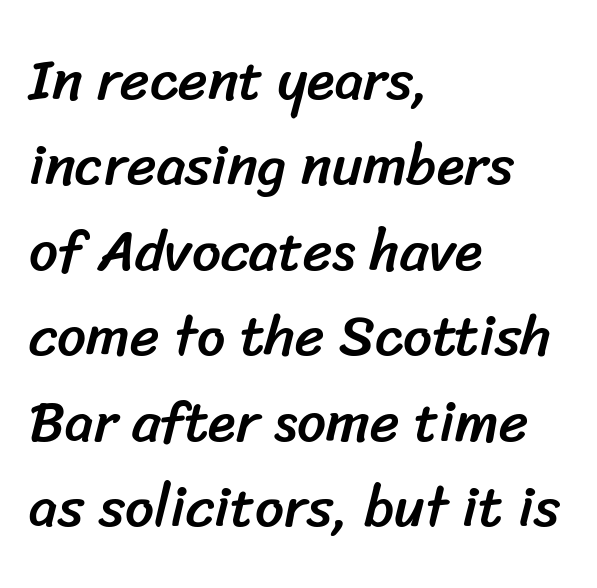
The image shows 57 px sans-serif type; set left-aligned, normal line spacing (1.5x), normal letter spacing, not underlined; low stroke contrast and a medium x-height.
